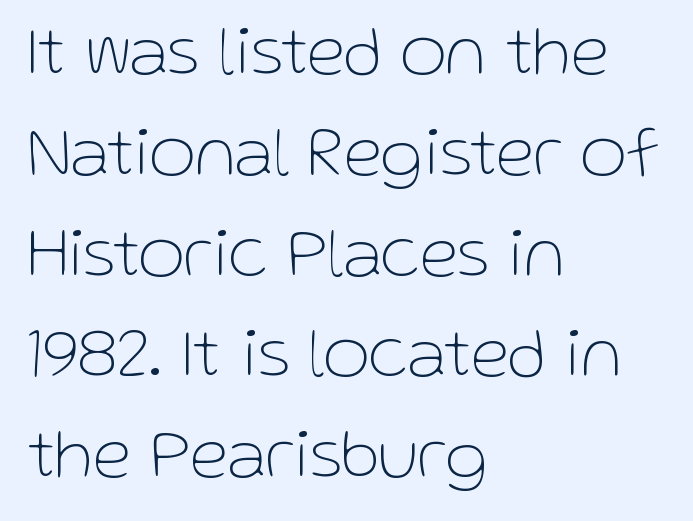
{"serif": "no", "italic": "no", "bold": "no", "weight": "thin", "width": "normal", "stroke_contrast": "low", "x_height": "medium", "monospaced": "no", "underline": "no", "align": "left", "line_spacing": "normal", "line_spacing_ratio": 1.42, "letter_spacing": "normal", "letter_spacing_em": 0.0, "glyph_px": 71}
